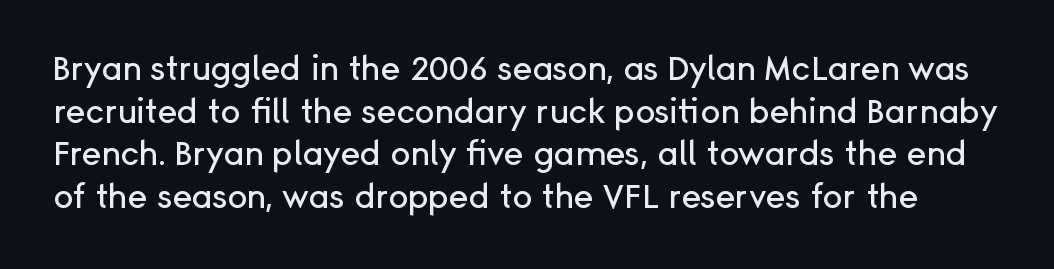
{"serif": "no", "italic": "no", "width": "normal", "stroke_contrast": "low", "x_height": "medium", "monospaced": "no", "underline": "no", "line_spacing": "normal", "line_spacing_ratio": 1.29, "letter_spacing": "normal", "letter_spacing_em": 0.0, "glyph_px": 33}
